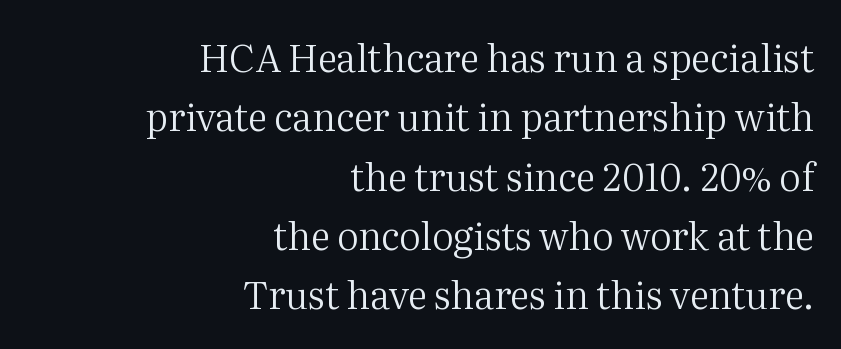
Q: Is the text bold? A: No.
Q: Is the text italic (slanted)? A: No, it is upright.
Q: Is the typeface a serif or a sans-serif typeface? A: Serif.
Q: Is the text underlined? A: No.
Q: How is the paragraph aligned? A: Right-aligned.
Q: Is the spacing between letters normal or unusually wide? A: Normal.
Q: Is the spacing between lines tight, normal or loose? A: Normal.
Q: Width (condensed, normal, or wide)? A: Normal.
Q: Stroke contrast? A: Medium.
Q: x-height? A: Medium.
Q: Monospaced? A: No.
